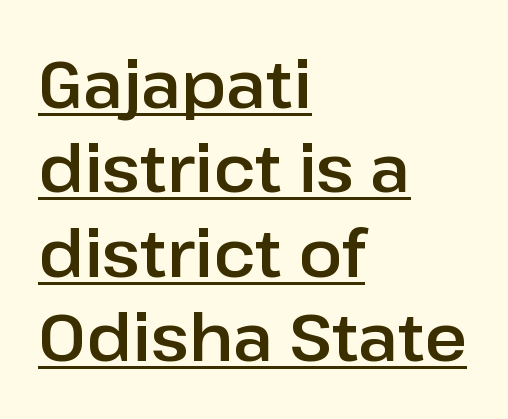
Upright lettering throughout. The rendering uses natural spacing where letterforms have individual widths. Classification — sans serif. Interline gaps are of average width in this sample.
